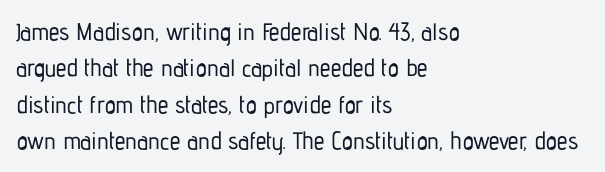
A normal amount of white space separates one row of letters from the next. Is there any slant? The stems are plumb. Nobody touched the tracking dial on this one. Quick note: underline off.
